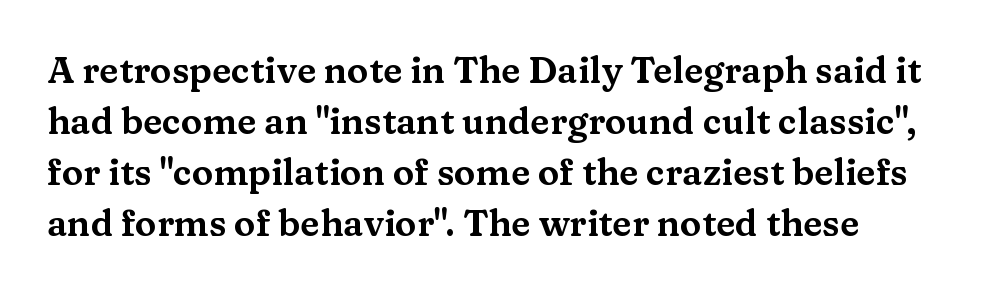
{"serif": "yes", "italic": "no", "width": "wide", "stroke_contrast": "medium", "x_height": "medium", "monospaced": "no", "underline": "no", "line_spacing": "normal", "line_spacing_ratio": 1.42, "letter_spacing": "normal", "letter_spacing_em": 0.0, "glyph_px": 36}
